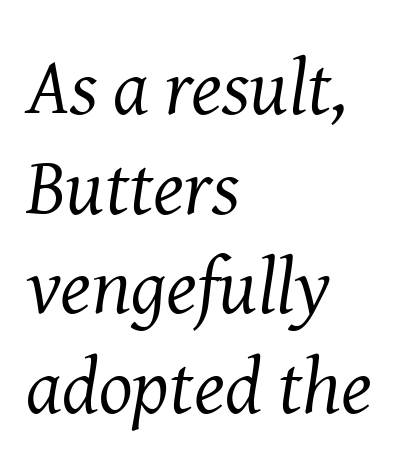
{"serif": "yes", "italic": "yes", "lean": "right", "slant_degrees": 8, "bold": "no", "weight": "regular", "width": "normal", "stroke_contrast": "medium", "x_height": "medium", "monospaced": "no", "underline": "no", "align": "left", "line_spacing": "normal", "line_spacing_ratio": 1.26, "letter_spacing": "normal", "letter_spacing_em": 0.0, "glyph_px": 79}
